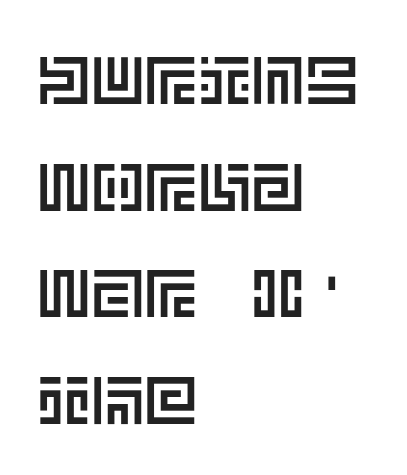
Does extra space separate the letters? No, they use regular spacing. Normally led — the rows are evenly, conventionally spaced. These lines were composed using upright roman letters. Lines of text with bare space underneath.
